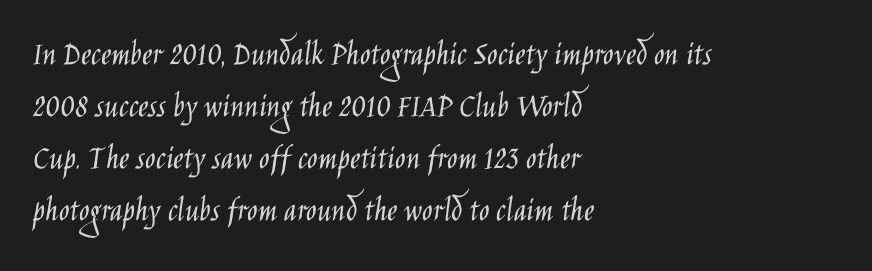
{"serif": "no", "bold": "no", "weight": "light", "width": "condensed", "stroke_contrast": "low", "x_height": "large", "monospaced": "no", "underline": "no", "align": "left", "line_spacing": "normal", "line_spacing_ratio": 1.49, "letter_spacing": "normal", "letter_spacing_em": 0.0, "glyph_px": 35}
